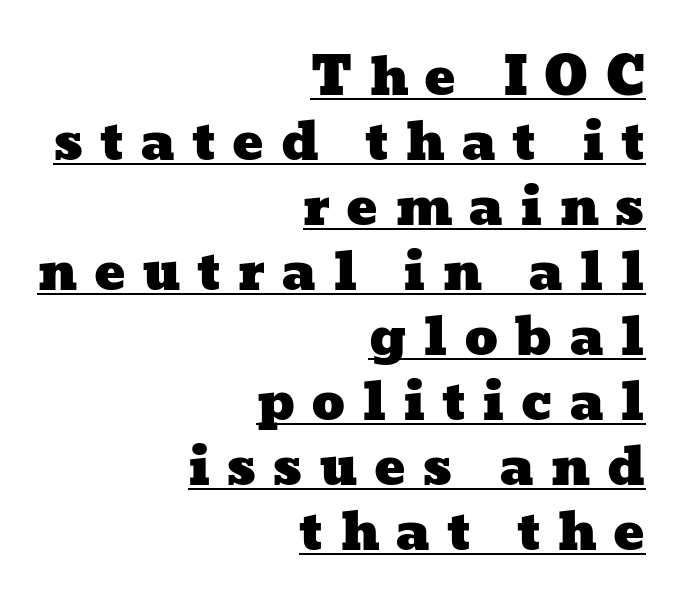
The face used here is proportionally spaced, like ordinary book or web type. The letters are spread apart with noticeably loose tracking. The rendering anchors every line to the right-hand side. The passage shown stacks its lines at a standard gap. A typographer would call this underscored text.
